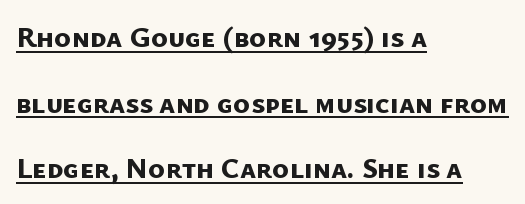
Q: Is the text bold? A: Yes.
Q: Is the typeface a serif or a sans-serif typeface? A: Sans-serif.
Q: Is the text underlined? A: Yes.
Q: How is the paragraph aligned? A: Left-aligned.
Q: Is the spacing between letters normal or unusually wide? A: Normal.
Q: Is the spacing between lines tight, normal or loose? A: Loose.
Q: Width (condensed, normal, or wide)? A: Normal.
Q: Stroke contrast? A: Low.
Q: x-height? A: Medium.
Q: Monospaced? A: No.
